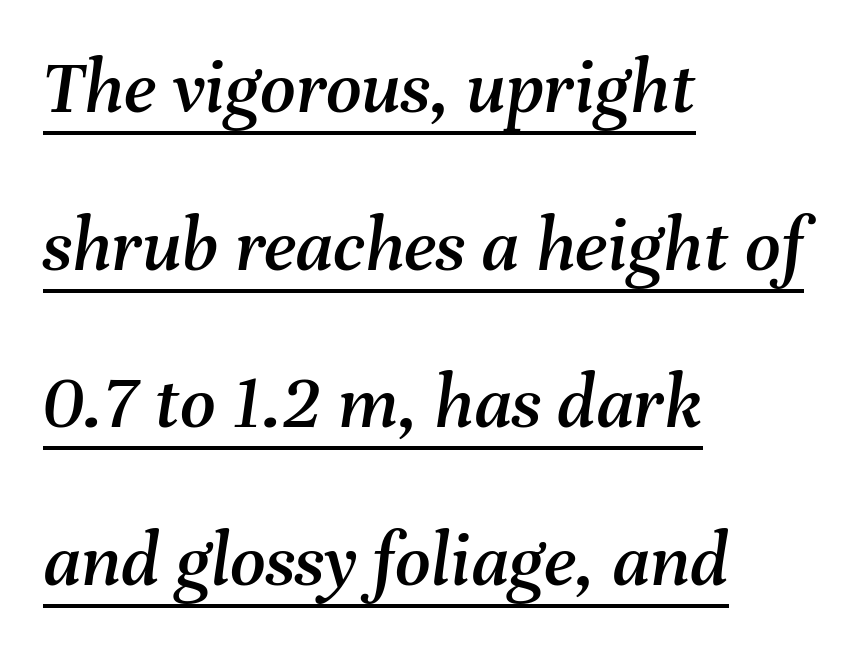
Q: Is the text italic (slanted)? A: Yes, it leans right by about 8 degrees.
Q: Is the text underlined? A: Yes.
Q: How is the paragraph aligned? A: Left-aligned.
Q: Is the spacing between letters normal or unusually wide? A: Normal.
Q: Is the spacing between lines tight, normal or loose? A: Loose.
Q: Width (condensed, normal, or wide)? A: Normal.
Q: Stroke contrast? A: Medium.
Q: x-height? A: Medium.
Q: Monospaced? A: No.
